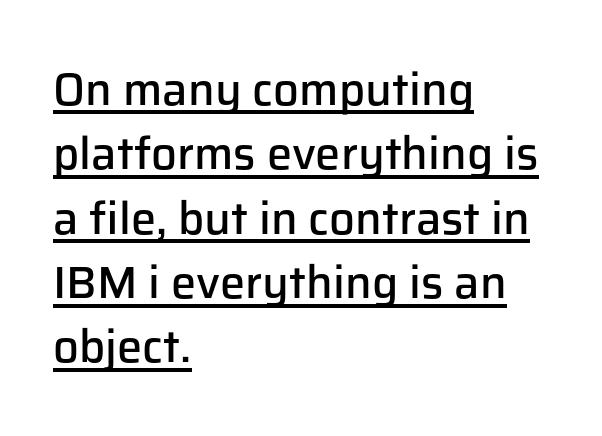
Q: Is the text bold? A: Semi-bold.
Q: Is the text italic (slanted)? A: No, it is upright.
Q: Is the typeface a serif or a sans-serif typeface? A: Sans-serif.
Q: Is the text underlined? A: Yes.
Q: How is the paragraph aligned? A: Left-aligned.
Q: Is the spacing between letters normal or unusually wide? A: Normal.
Q: Is the spacing between lines tight, normal or loose? A: Normal.
Q: Width (condensed, normal, or wide)? A: Normal.
Q: Stroke contrast? A: Low.
Q: x-height? A: Medium.
Q: Monospaced? A: No.
